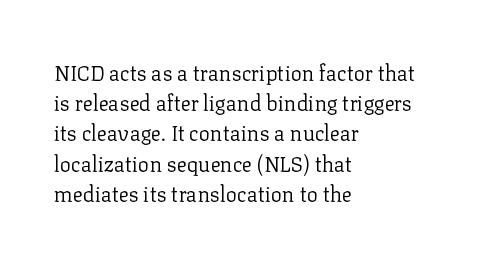
Q: Is the text bold? A: No.
Q: Is the text italic (slanted)? A: No, it is upright.
Q: Is the text underlined? A: No.
Q: How is the paragraph aligned? A: Left-aligned.
Q: Is the spacing between letters normal or unusually wide? A: Normal.
Q: Is the spacing between lines tight, normal or loose? A: Normal.
